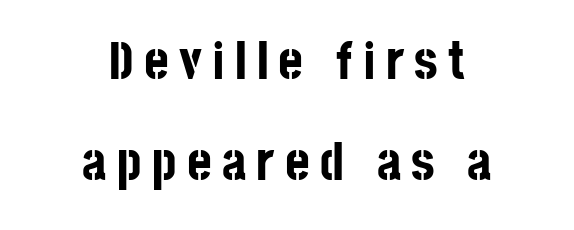
{"serif": "no", "italic": "no", "bold": "yes", "weight": "bold", "width": "condensed", "stroke_contrast": "low", "x_height": "large", "monospaced": "no", "underline": "no", "align": "center", "line_spacing": "loose", "line_spacing_ratio": 1.91, "glyph_px": 53}
